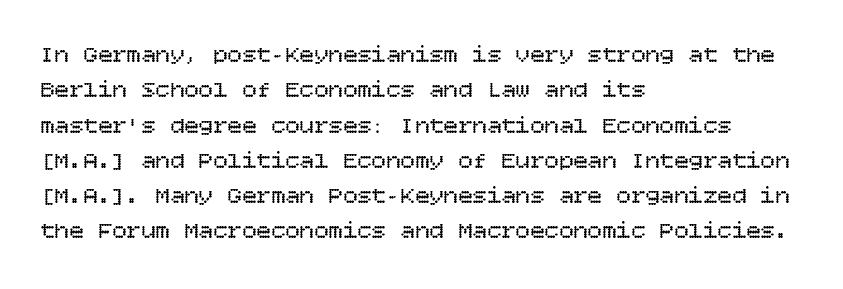
Q: Is the text bold? A: No.
Q: Is the text italic (slanted)? A: No, it is upright.
Q: Is the text underlined? A: No.
Q: How is the paragraph aligned? A: Left-aligned.
Q: Is the spacing between letters normal or unusually wide? A: Normal.
Q: Is the spacing between lines tight, normal or loose? A: Normal.
